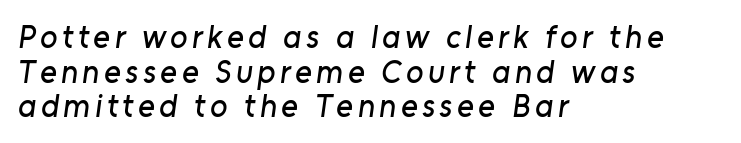
The image shows 32 px sans-serif type; set left-aligned, tight line spacing (1.08x), not underlined; low stroke contrast and a medium x-height.
